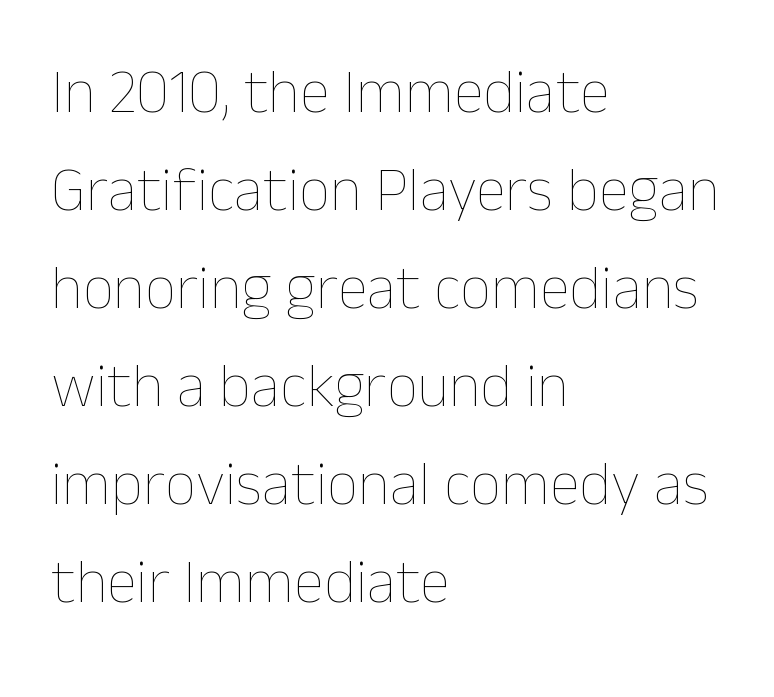
{"italic": "no", "bold": "no", "weight": "thin", "width": "normal", "stroke_contrast": "low", "x_height": "medium", "monospaced": "no", "underline": "no", "align": "left", "line_spacing": "normal", "line_spacing_ratio": 1.58, "letter_spacing": "normal", "letter_spacing_em": 0.0, "glyph_px": 62}
